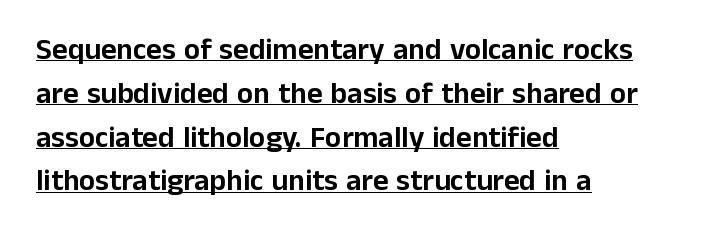
{"serif": "no", "italic": "no", "width": "normal", "stroke_contrast": "low", "x_height": "medium", "monospaced": "no", "underline": "yes", "align": "left", "line_spacing": "normal", "line_spacing_ratio": 1.46, "letter_spacing": "normal", "letter_spacing_em": 0.0, "glyph_px": 30}
